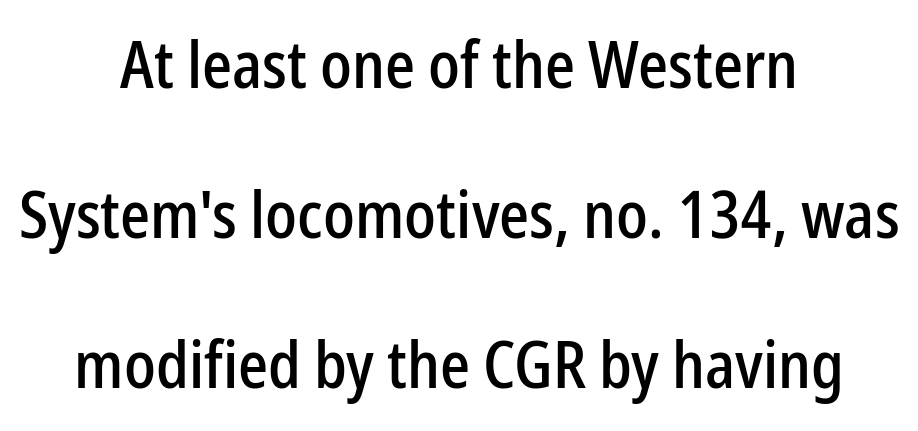
Q: Is the text italic (slanted)? A: No, it is upright.
Q: Is the typeface a serif or a sans-serif typeface? A: Sans-serif.
Q: Is the text underlined? A: No.
Q: How is the paragraph aligned? A: Centered.
Q: Is the spacing between letters normal or unusually wide? A: Normal.
Q: Is the spacing between lines tight, normal or loose? A: Loose.
Q: Width (condensed, normal, or wide)? A: Condensed.
Q: Stroke contrast? A: Low.
Q: x-height? A: Medium.
Q: Monospaced? A: No.
